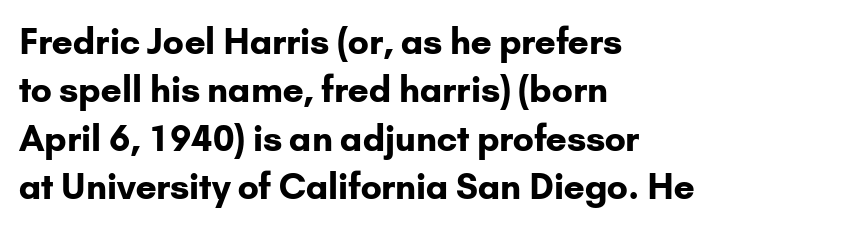
Q: Is the text bold? A: Yes.
Q: Is the text italic (slanted)? A: No, it is upright.
Q: Is the typeface a serif or a sans-serif typeface? A: Sans-serif.
Q: Is the text underlined? A: No.
Q: How is the paragraph aligned? A: Left-aligned.
Q: Is the spacing between letters normal or unusually wide? A: Normal.
Q: Is the spacing between lines tight, normal or loose? A: Normal.
Q: Width (condensed, normal, or wide)? A: Normal.
Q: Stroke contrast? A: Low.
Q: x-height? A: Small.
Q: Monospaced? A: No.
